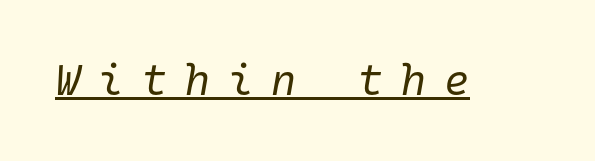
The image shows 43 px regular-weight type, italic (leaning right), monospaced; set unusually wide letter spacing (+0.42 em), underlined; low stroke contrast and a medium x-height.
